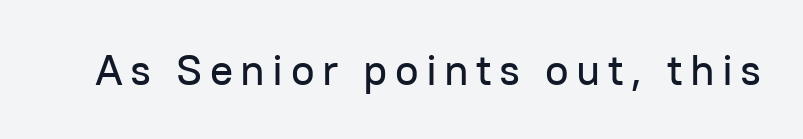
{"serif": "no", "italic": "no", "width": "normal", "stroke_contrast": "low", "x_height": "medium", "monospaced": "no", "underline": "no", "glyph_px": 43}
